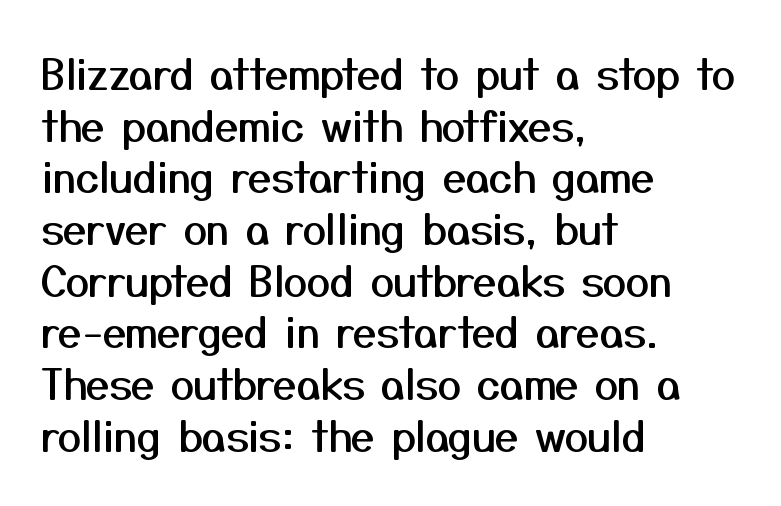
The image shows 42 px sans-serif type, upright; set left-aligned, line spacing 1.23x, normal letter spacing, not underlined; medium stroke contrast and a medium x-height.
